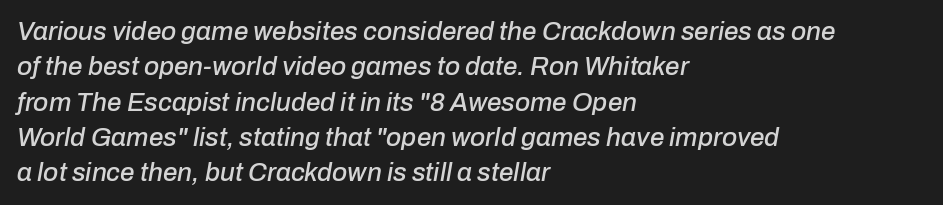
The rows are spaced the way most documents space them. The lines are quadded left. Nothing unusual about the tracking: characters are spaced as the font intends. The axis of the letterforms is tilted away from vertical.
